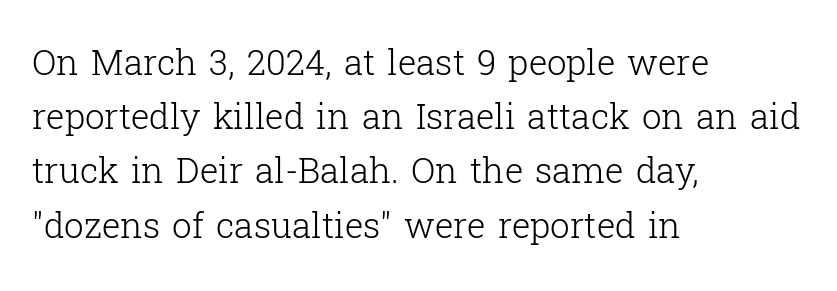
Q: Is the text bold? A: No.
Q: Is the text italic (slanted)? A: No, it is upright.
Q: Is the typeface a serif or a sans-serif typeface? A: Serif.
Q: Is the text underlined? A: No.
Q: How is the paragraph aligned? A: Left-aligned.
Q: Is the spacing between letters normal or unusually wide? A: Normal.
Q: Is the spacing between lines tight, normal or loose? A: Normal.
Q: Width (condensed, normal, or wide)? A: Normal.
Q: Stroke contrast? A: Low.
Q: x-height? A: Medium.
Q: Monospaced? A: No.
